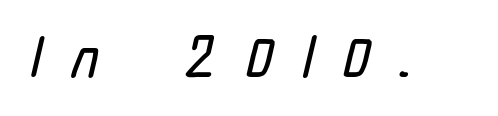
Short note: letters widely spaced. Proportional: the letters do not fall into vertical columns. These lines are composed in type without serifs. Underline: absent.
